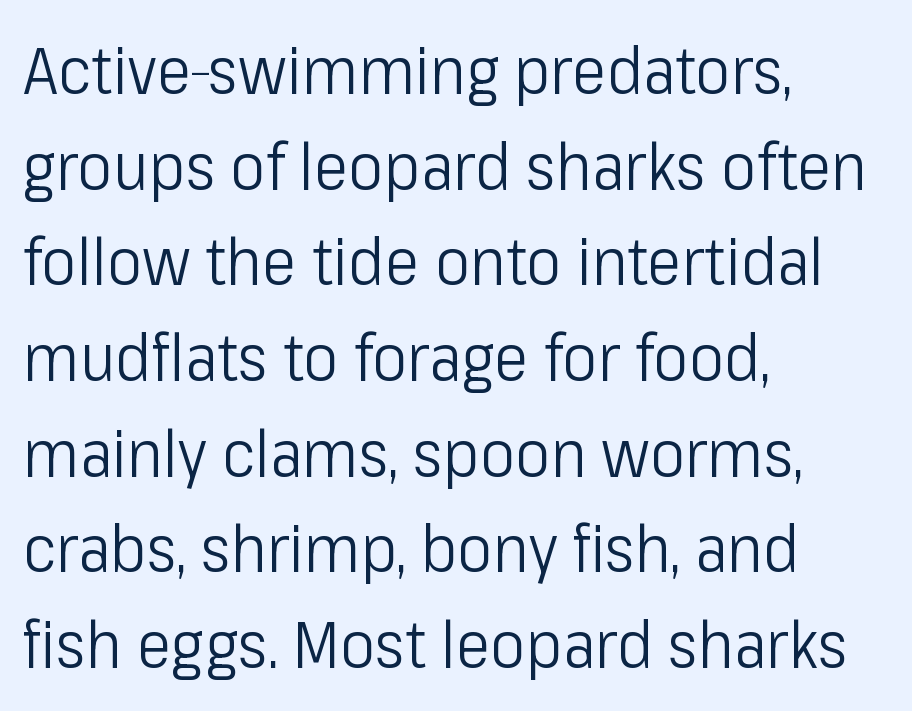
{"serif": "no", "italic": "no", "bold": "no", "weight": "light", "width": "condensed", "stroke_contrast": "low", "x_height": "medium", "monospaced": "no", "underline": "no", "align": "left", "line_spacing": "normal", "line_spacing_ratio": 1.45, "letter_spacing": "normal", "letter_spacing_em": 0.0, "glyph_px": 66}
